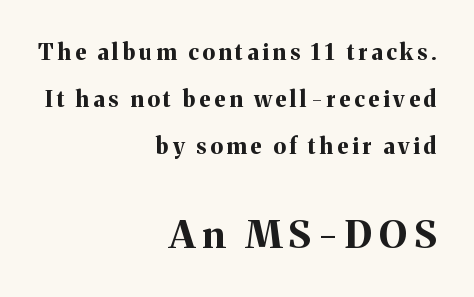
Q: Is the text bold? A: Yes.
Q: Is the text italic (slanted)? A: No, it is upright.
Q: Is the typeface a serif or a sans-serif typeface? A: Serif.
Q: Is the text underlined? A: No.
Q: How is the paragraph aligned? A: Right-aligned.
Q: Is the spacing between lines tight, normal or loose? A: Loose.
Q: Which block of text is set in a larger size, the first (top) or the second (bottom)? A: The second (bottom) one.
Q: Width (condensed, normal, or wide)? A: Normal.
Q: Stroke contrast? A: Medium.
Q: x-height? A: Medium.
Q: Monospaced? A: No.
